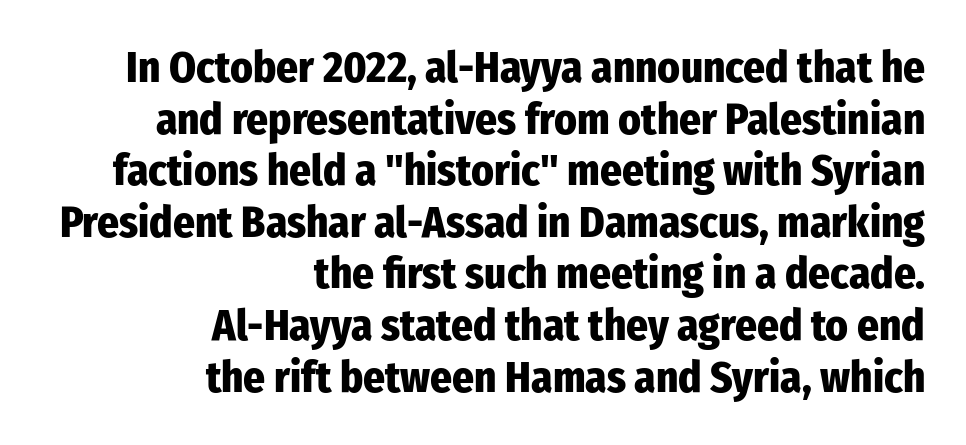
Q: Is the text bold? A: Yes.
Q: Is the text italic (slanted)? A: No, it is upright.
Q: Is the typeface a serif or a sans-serif typeface? A: Sans-serif.
Q: Is the text underlined? A: No.
Q: How is the paragraph aligned? A: Right-aligned.
Q: Is the spacing between letters normal or unusually wide? A: Normal.
Q: Width (condensed, normal, or wide)? A: Condensed.
Q: Stroke contrast? A: Low.
Q: x-height? A: Medium.
Q: Monospaced? A: No.
